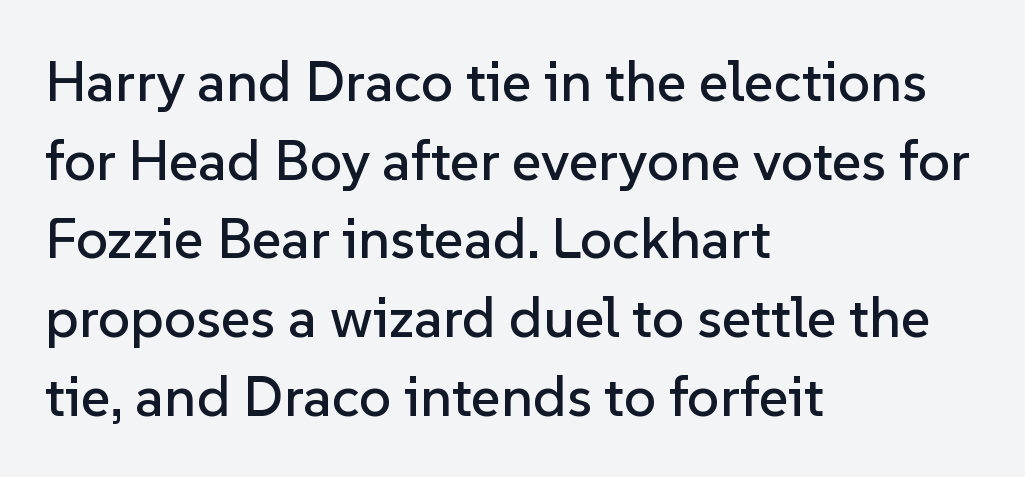
{"serif": "no", "italic": "no", "width": "normal", "stroke_contrast": "low", "x_height": "medium", "monospaced": "no", "underline": "no", "align": "left", "line_spacing": "normal", "line_spacing_ratio": 1.38, "letter_spacing": "normal", "letter_spacing_em": 0.0, "glyph_px": 57}
